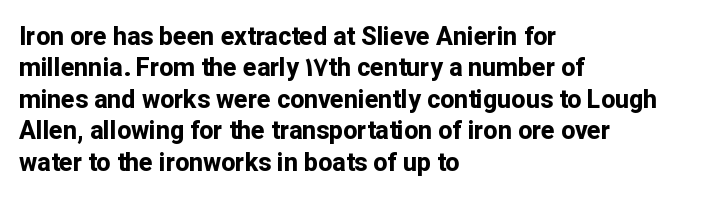
Q: Is the text bold? A: Yes.
Q: Is the text italic (slanted)? A: No, it is upright.
Q: Is the text underlined? A: No.
Q: How is the paragraph aligned? A: Left-aligned.
Q: Is the spacing between letters normal or unusually wide? A: Normal.
Q: Is the spacing between lines tight, normal or loose? A: Normal.
